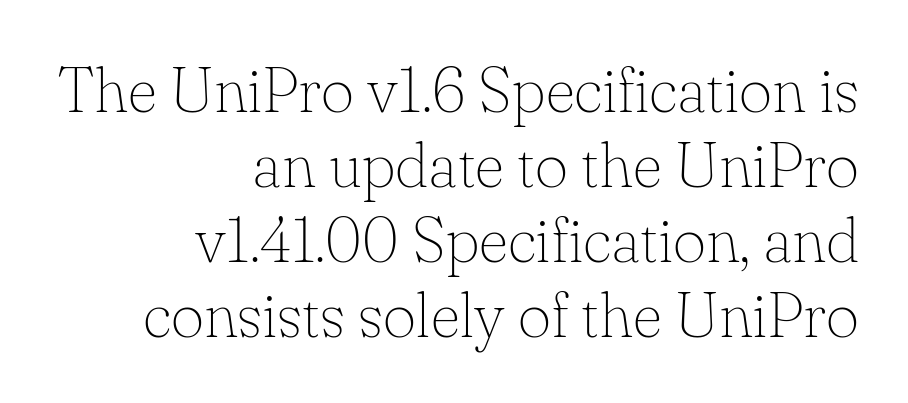
Do the characters align in a grid? No, the font is proportional. A roman cut, with each character standing at attention. Layout note: lines flush right. In terms of letterform style, serifs are clearly present. Weight: regular or lighter. Check under the words: just untouched page.
